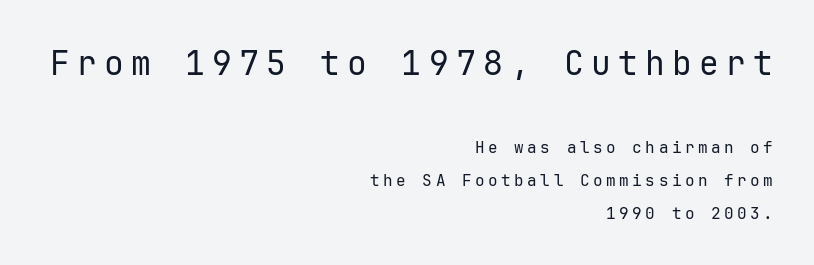
Here the first block reads like a headline and the second like body copy. Descender tails drop into unmarked territory. You could count columns in this text — the font is strictly monospaced. This rendering employs a face without finishing strokes, i.e., a sans-serif.
